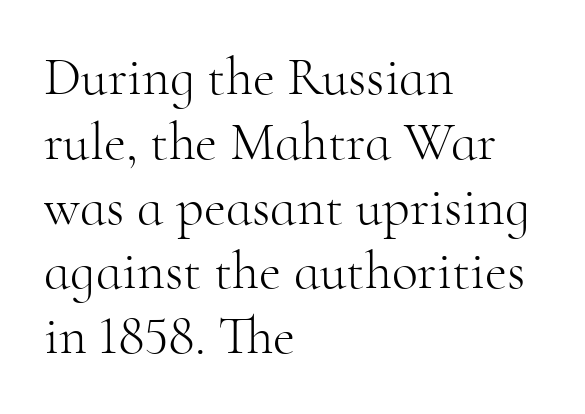
The strip under each line holds only bare page. A student would call this left alignment; a typographer would say flush left, rag right. Note the varied advance widths — an 'i' is clearly narrower than an 'm'. How are the letters spaced? Ordinarily, with no added tracking.
